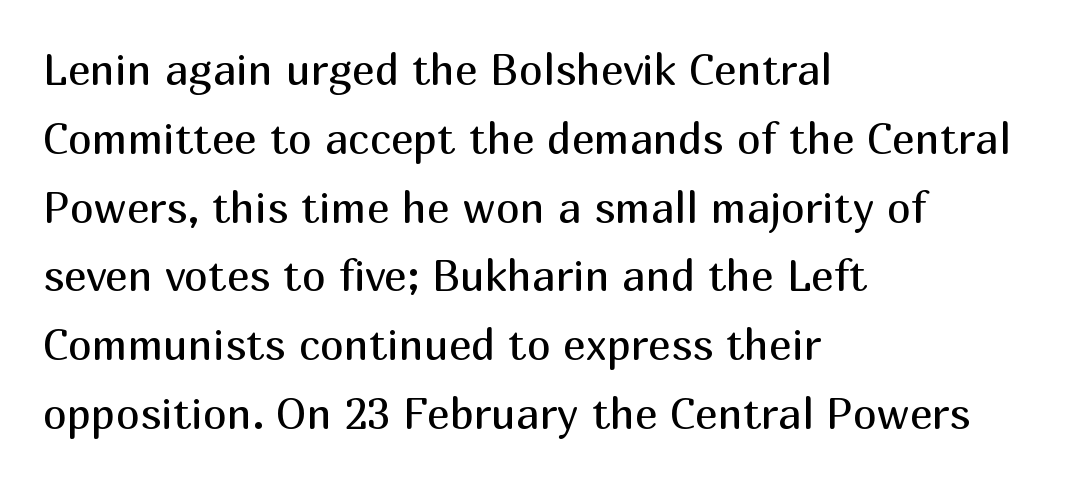
The image shows 43 px regular-weight sans-serif type, upright; set left-aligned, normal line spacing (1.6x), normal letter spacing, not underlined; medium stroke contrast and a medium x-height.
